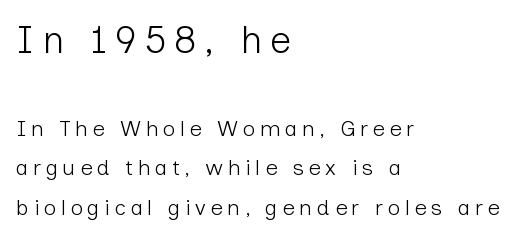
The image shows 38 px light sans-serif type, upright; set left-aligned, line spacing 1.8x, unusually wide letter spacing (+0.2 em), not underlined; the first (top) block is 1.73x larger; low stroke contrast and a medium x-height.
